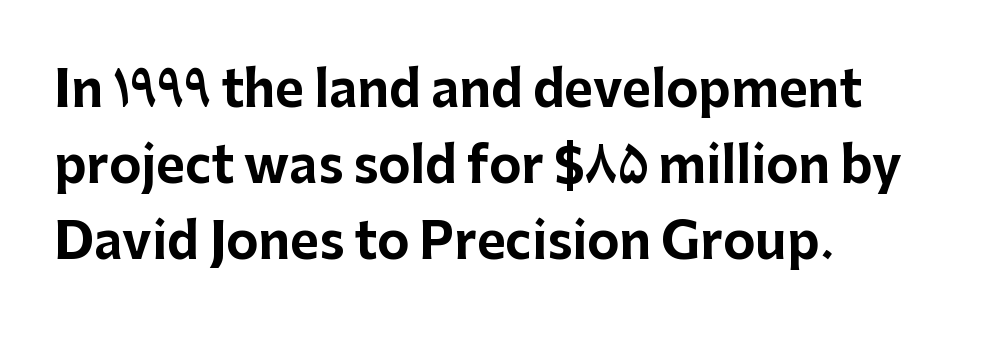
The rendering keeps characters at their native spacing. The type sits square on the baseline with zero lean. Compared with an ordinary text face, these strokes are far heavier — a full bold. A typesetter would label this face a sans.
